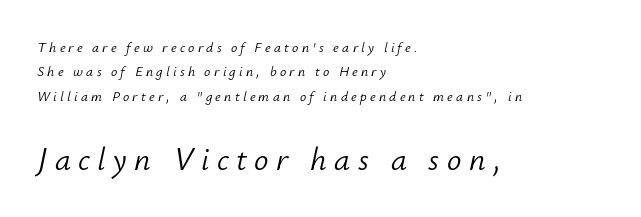
The image shows 32 px light type, italic (leaning right); set left-aligned, line spacing 1.74x, unusually wide letter spacing (+0.23 em), not underlined; the second (bottom) block is 2.29x larger; low stroke contrast and a small x-height.
